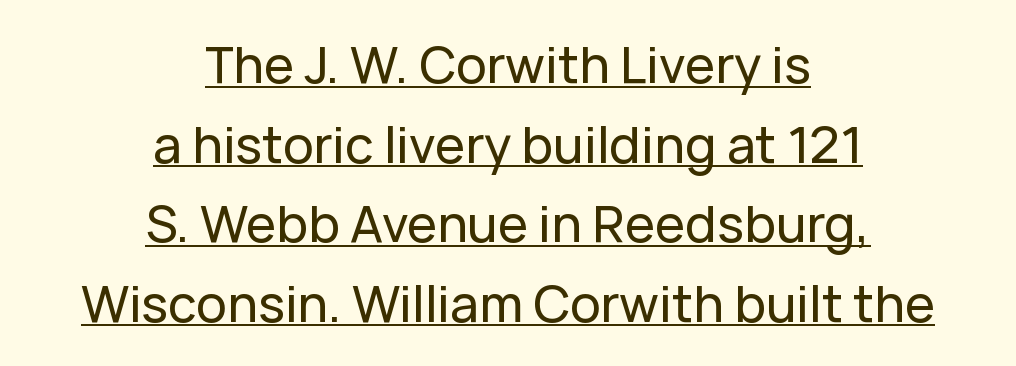
The image shows 51 px sans-serif type, upright; set centered, normal line spacing (1.56x), normal letter spacing, underlined; low stroke contrast and a medium x-height.
